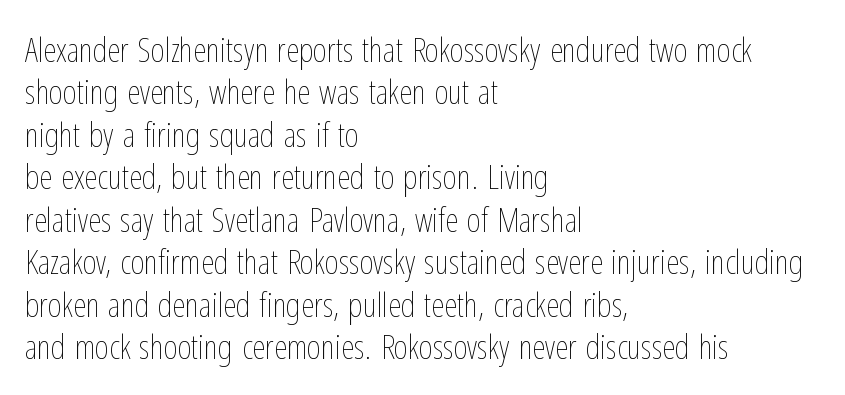
{"italic": "no", "bold": "no", "weight": "thin", "width": "condensed", "stroke_contrast": "low", "x_height": "medium", "monospaced": "no", "underline": "no", "align": "left", "line_spacing": "normal", "line_spacing_ratio": 1.25, "letter_spacing": "normal", "letter_spacing_em": 0.0, "glyph_px": 34}
